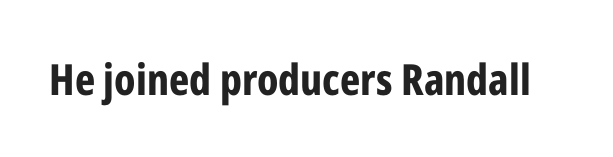
The strokes are fattened all the way to bold. Beneath every word, the page is bare. Between one letter and the next there's only the usual sliver of space. These lines are composed in type without serifs.
